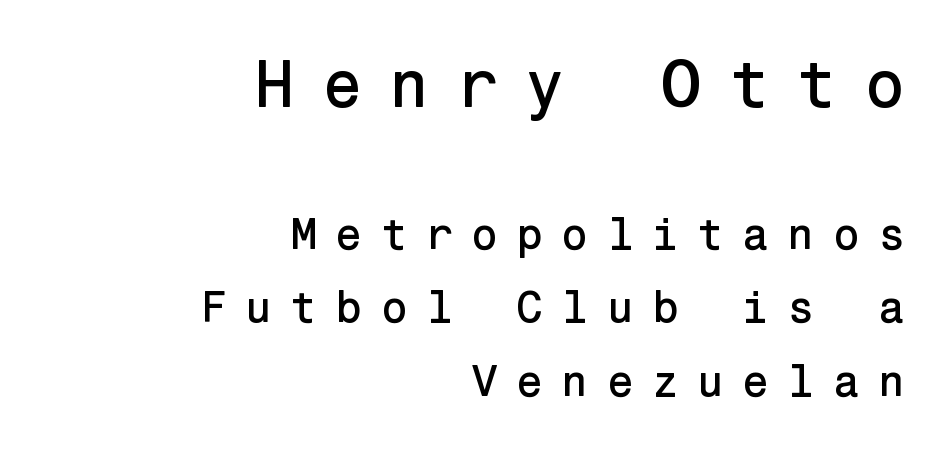
Q: Is the text italic (slanted)? A: No, it is upright.
Q: Is the typeface a serif or a sans-serif typeface? A: Sans-serif.
Q: Is the text underlined? A: No.
Q: How is the paragraph aligned? A: Right-aligned.
Q: Is the spacing between letters normal or unusually wide? A: Unusually wide.
Q: Is the spacing between lines tight, normal or loose? A: Normal.
Q: Which block of text is set in a larger size, the first (top) or the second (bottom)? A: The first (top) one.
Q: Width (condensed, normal, or wide)? A: Normal.
Q: Stroke contrast? A: Low.
Q: x-height? A: Medium.
